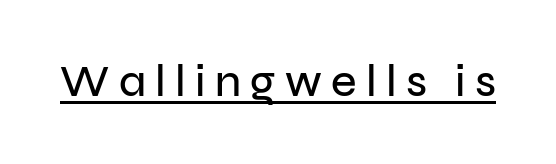
{"serif": "no", "italic": "no", "width": "normal", "stroke_contrast": "low", "x_height": "medium", "monospaced": "no", "underline": "yes", "letter_spacing": "wide", "letter_spacing_em": 0.21, "glyph_px": 44}
